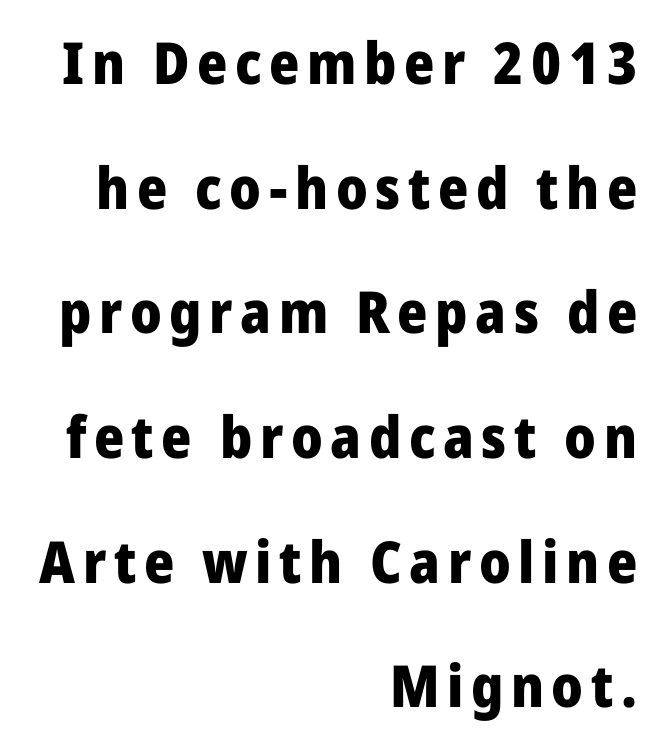
Q: Is the text bold? A: Yes.
Q: Is the text italic (slanted)? A: No, it is upright.
Q: Is the typeface a serif or a sans-serif typeface? A: Sans-serif.
Q: Is the text underlined? A: No.
Q: How is the paragraph aligned? A: Right-aligned.
Q: Is the spacing between lines tight, normal or loose? A: Loose.
Q: Width (condensed, normal, or wide)? A: Normal.
Q: Stroke contrast? A: Low.
Q: x-height? A: Medium.
Q: Monospaced? A: No.
